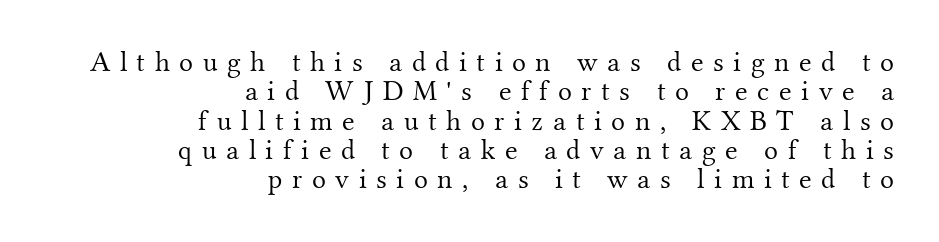
Alignment: flush right. Rendered with straight, roman letterforms. Letters rest on an invisible, unmarked baseline. Whoever set this chose condensed vertical rhythm over breathing room. Each letter keeps its own natural width here, so spacing adapts to shape.
